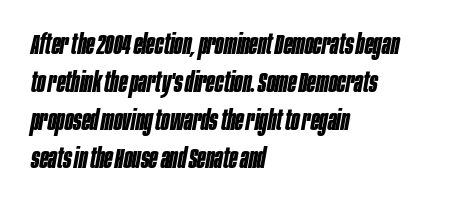
The space beneath each line is pristine and unruled. These lines were composed using italics. Line beginnings align vertically; line endings do not. A typesetter would call this leading conventional body-copy spacing.
